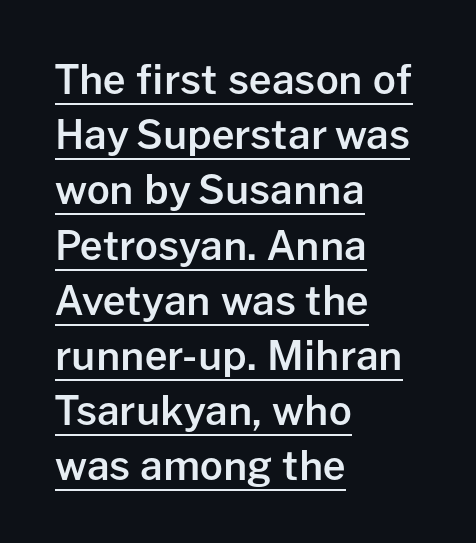
Q: Is the text bold? A: Semi-bold.
Q: Is the text italic (slanted)? A: No, it is upright.
Q: Is the typeface a serif or a sans-serif typeface? A: Sans-serif.
Q: Is the text underlined? A: Yes.
Q: How is the paragraph aligned? A: Left-aligned.
Q: Is the spacing between letters normal or unusually wide? A: Normal.
Q: Is the spacing between lines tight, normal or loose? A: Normal.
Q: Width (condensed, normal, or wide)? A: Normal.
Q: Stroke contrast? A: Low.
Q: x-height? A: Medium.
Q: Monospaced? A: No.
